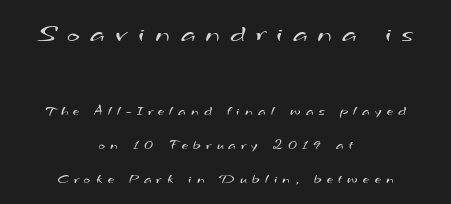
The gap between lines stays unmarked. Stems and bowls with no extra thickness — not bold. The space between consecutive lines is lavish. Type size steps down from the first block to the second. This sample is center-justified, so both line endings float freely. Letter spacing: wide.
